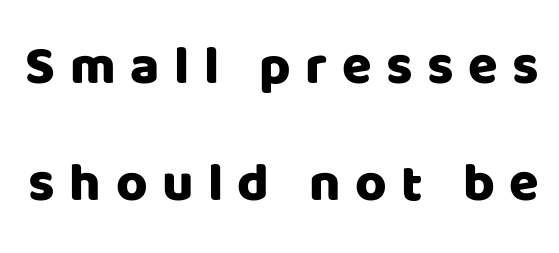
Look at the bottom of the vertical strokes: they stop flat, with no serifs. The specimen reads as upright at a glance. This block would shrink considerably if given ordinary leading; it's expanded now. Quick note: underline off.
